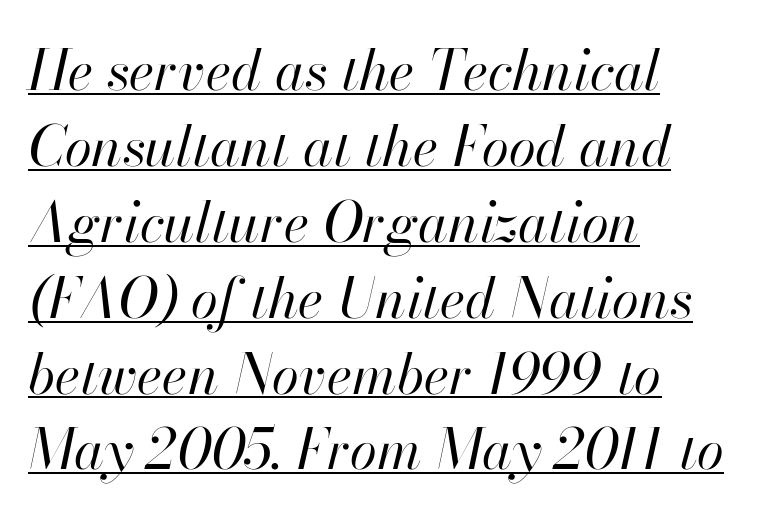
Slanted lettering throughout. Compared with undecorated copy, this sample adds a rule below the words. A typesetter would call this proportional, since set widths differ per character. Quick note: interline space is typical. The typesetting does not lean heavy: it is not bold. Left-aligned paragraph, ragged on the right.
